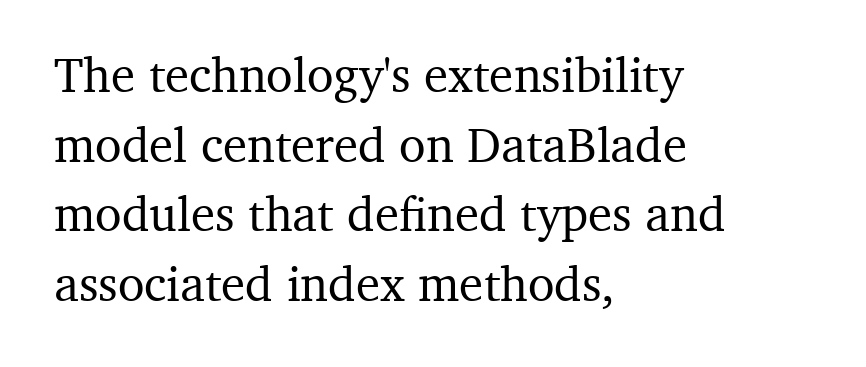
{"serif": "yes", "italic": "no", "width": "normal", "stroke_contrast": "medium", "x_height": "medium", "monospaced": "no", "underline": "no", "align": "left", "line_spacing": "normal", "line_spacing_ratio": 1.42, "letter_spacing": "normal", "letter_spacing_em": 0.0, "glyph_px": 49}
